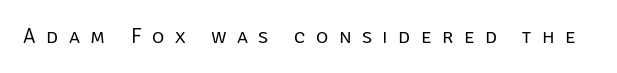
The lettering stays uniformly vertical, giving the passage a roman look. Inter-character spacing is expanded well beyond the font's built-in metrics. No word sits above an underline. Think standard paragraph weight, or any step lighter than that.
